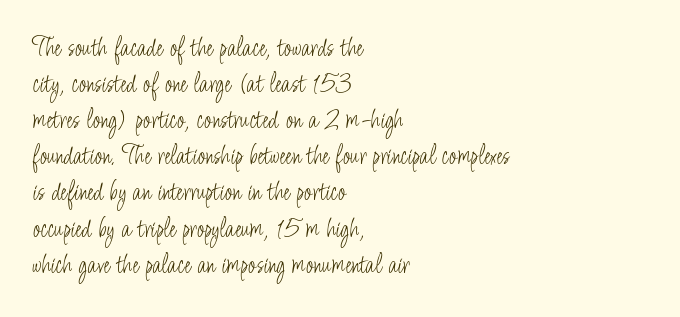
{"serif": "no", "bold": "no", "weight": "light", "width": "condensed", "stroke_contrast": "low", "x_height": "small", "monospaced": "no", "underline": "no", "align": "left", "line_spacing": "normal", "line_spacing_ratio": 1.29, "letter_spacing": "normal", "letter_spacing_em": 0.0, "glyph_px": 28}
